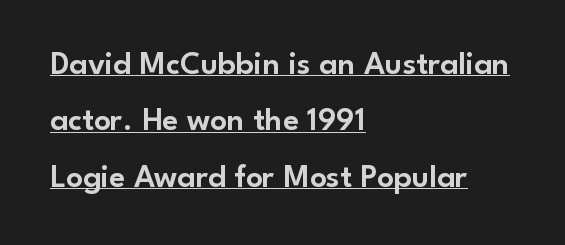
Q: Is the text italic (slanted)? A: No, it is upright.
Q: Is the typeface a serif or a sans-serif typeface? A: Sans-serif.
Q: Is the text underlined? A: Yes.
Q: How is the paragraph aligned? A: Left-aligned.
Q: Is the spacing between letters normal or unusually wide? A: Normal.
Q: Width (condensed, normal, or wide)? A: Normal.
Q: Stroke contrast? A: Low.
Q: x-height? A: Small.
Q: Monospaced? A: No.
